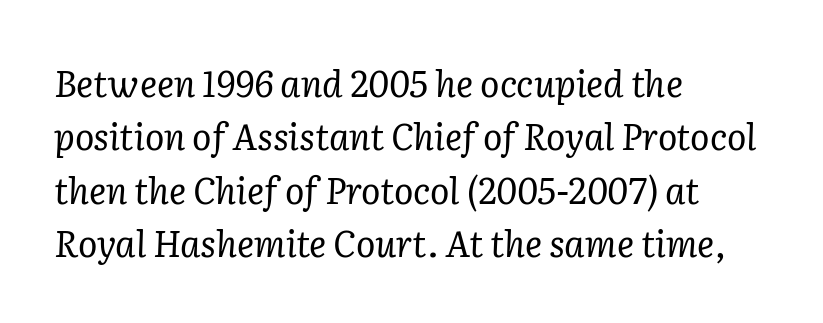
The image shows 36 px regular-weight serif type, italic (leaning right); set left-aligned, normal line spacing (1.48x), normal letter spacing, not underlined; low stroke contrast and a medium x-height.
